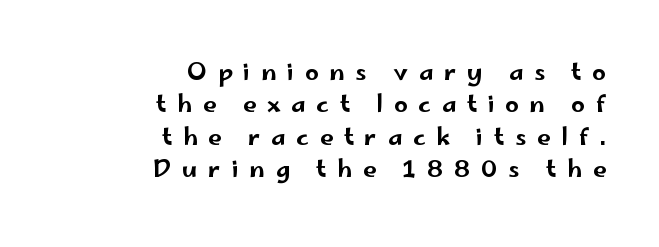
Q: Is the text italic (slanted)? A: No, it is upright.
Q: Is the text underlined? A: No.
Q: How is the paragraph aligned? A: Right-aligned.
Q: Is the spacing between letters normal or unusually wide? A: Unusually wide.
Q: Is the spacing between lines tight, normal or loose? A: Normal.
